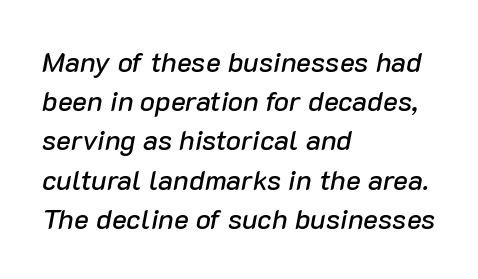
{"italic": "yes", "lean": "right", "slant_degrees": 10, "width": "normal", "stroke_contrast": "low", "x_height": "medium", "monospaced": "no", "underline": "no", "align": "left", "line_spacing": "normal", "line_spacing_ratio": 1.4, "letter_spacing": "normal", "letter_spacing_em": 0.0, "glyph_px": 28}
